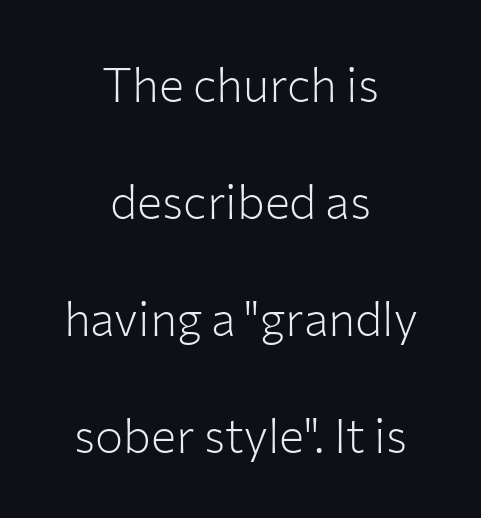
{"serif": "no", "italic": "no", "bold": "no", "weight": "light", "width": "normal", "stroke_contrast": "low", "x_height": "medium", "monospaced": "no", "underline": "no", "align": "center", "line_spacing": "loose", "line_spacing_ratio": 2.49, "letter_spacing": "normal", "letter_spacing_em": 0.0, "glyph_px": 47}
